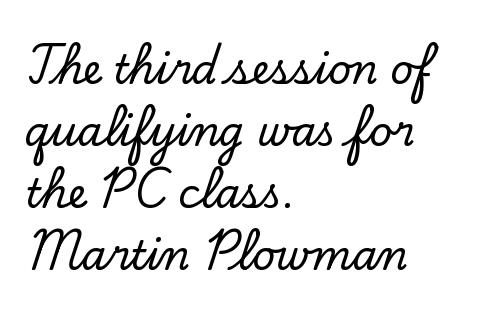
You can tell from the footed stems that serif type was used. Letter spacing: default. These lines sit exactly where default settings would place them.
